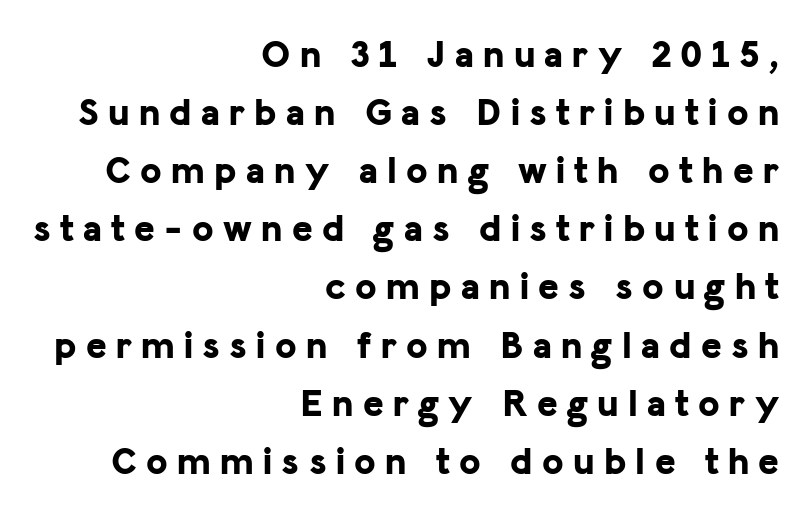
Q: Is the text bold? A: Yes.
Q: Is the text italic (slanted)? A: No, it is upright.
Q: Is the typeface a serif or a sans-serif typeface? A: Sans-serif.
Q: Is the text underlined? A: No.
Q: How is the paragraph aligned? A: Right-aligned.
Q: Is the spacing between letters normal or unusually wide? A: Unusually wide.
Q: Is the spacing between lines tight, normal or loose? A: Normal.
Q: Width (condensed, normal, or wide)? A: Normal.
Q: Stroke contrast? A: Low.
Q: x-height? A: Medium.
Q: Monospaced? A: No.
